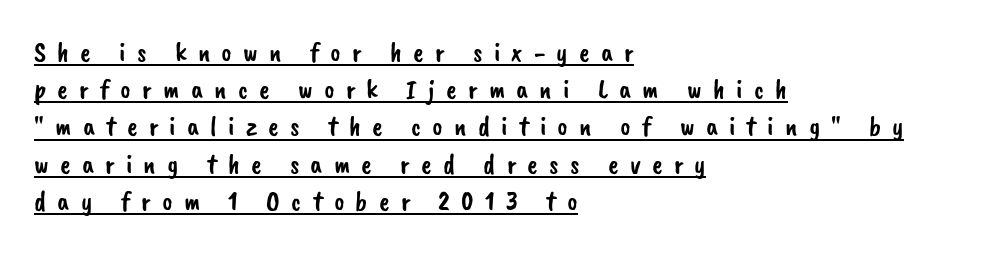
The rendering uses natural spacing where letterforms have individual widths. Look at the tracking — it's clearly loosened, letters drifting apart. The sample's only ornament is a line tracing under the words. The rendering shows plain stroke endings on the letterforms — a sans-serif design. Is there much room between lines? A standard amount, neither cramped nor airy.
